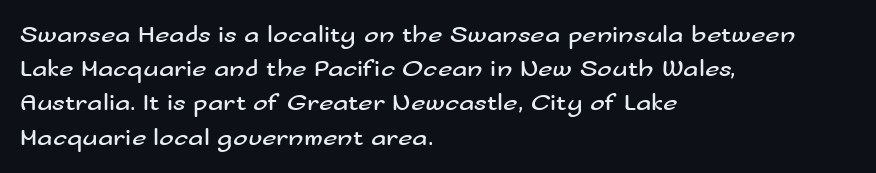
Q: Is the text bold? A: No.
Q: Is the text italic (slanted)? A: No, it is upright.
Q: Is the text underlined? A: No.
Q: How is the paragraph aligned? A: Left-aligned.
Q: Is the spacing between letters normal or unusually wide? A: Normal.
Q: Is the spacing between lines tight, normal or loose? A: Normal.
